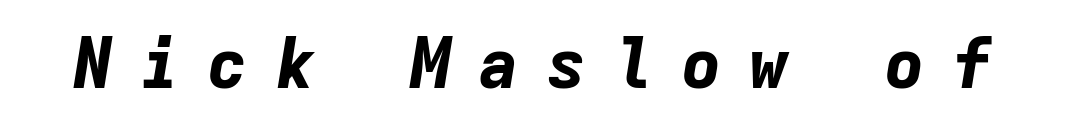
{"italic": "yes", "lean": "right", "slant_degrees": 9, "bold": "yes", "weight": "bold", "width": "normal", "stroke_contrast": "low", "x_height": "medium", "monospaced": "yes", "underline": "no", "letter_spacing": "wide", "letter_spacing_em": 0.38, "glyph_px": 69}
